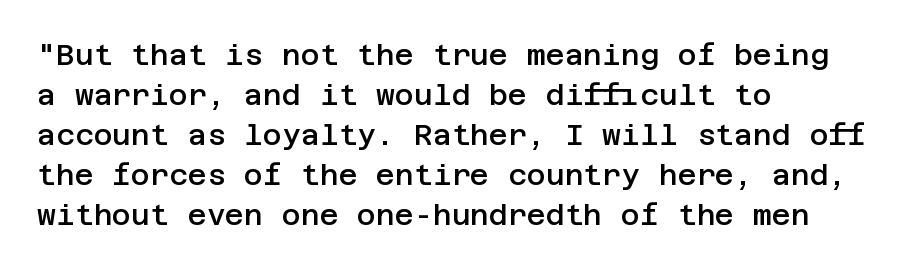
{"serif": "no", "italic": "no", "bold": "semi", "weight": "semibold", "width": "normal", "stroke_contrast": "low", "x_height": "large", "underline": "no", "align": "left", "line_spacing": "normal", "line_spacing_ratio": 1.38, "letter_spacing": "normal", "letter_spacing_em": 0.0, "glyph_px": 29}
